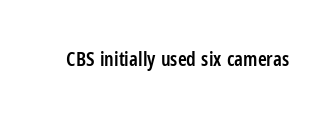
{"italic": "no", "bold": "semi", "underline": "no", "letter_spacing": "normal", "letter_spacing_em": 0.0, "glyph_px": 20}
